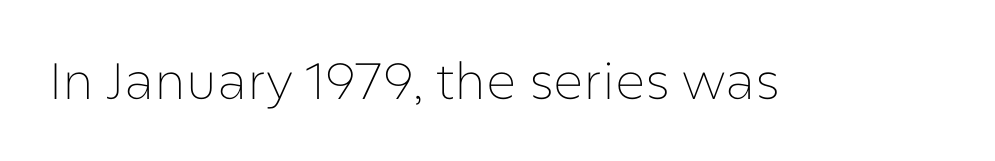
The image shows 51 px thin sans-serif type, upright; set normal letter spacing, not underlined; low stroke contrast and a medium x-height.
